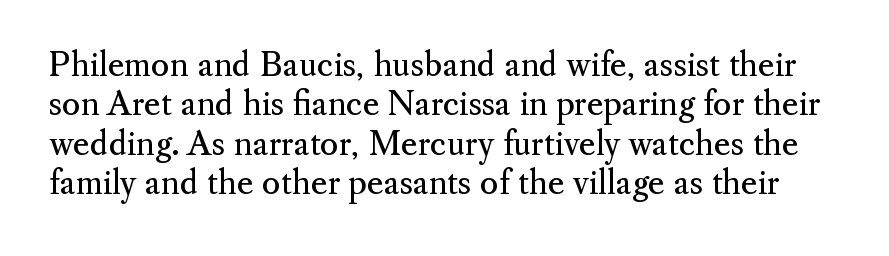
The image shows 32 px regular-weight serif type, upright; set line spacing 1.23x, normal letter spacing, not underlined; medium stroke contrast and a small x-height.
